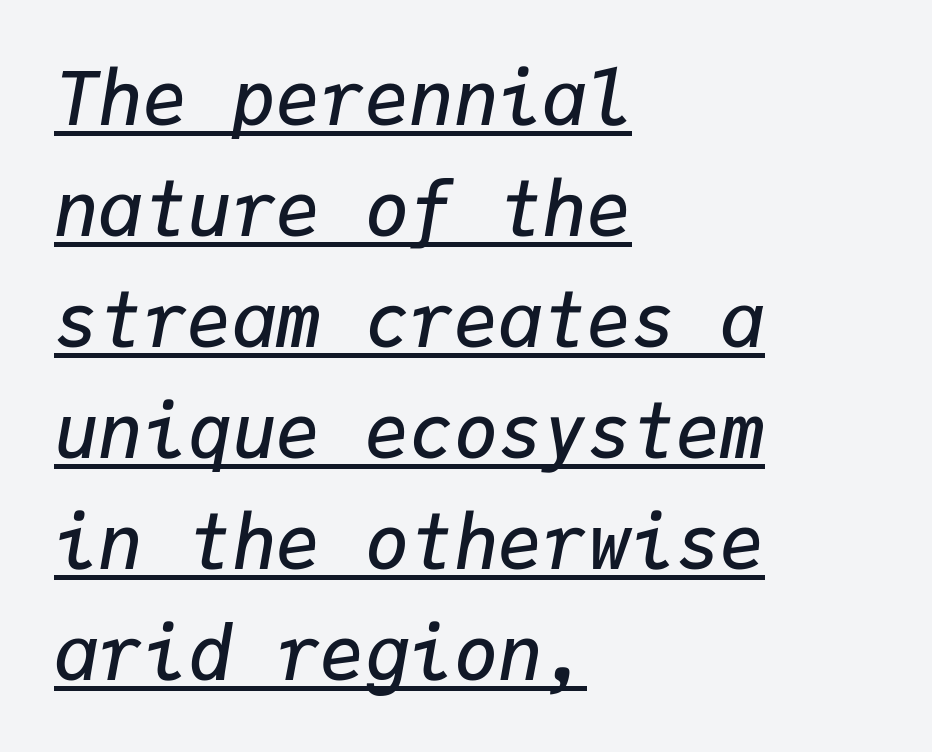
Q: Is the text bold? A: Semi-bold.
Q: Is the text italic (slanted)? A: Yes, it leans right by about 9 degrees.
Q: Is the text underlined? A: Yes.
Q: How is the paragraph aligned? A: Left-aligned.
Q: Is the spacing between letters normal or unusually wide? A: Normal.
Q: Is the spacing between lines tight, normal or loose? A: Normal.
Q: Width (condensed, normal, or wide)? A: Normal.
Q: Stroke contrast? A: Low.
Q: x-height? A: Medium.
Q: Monospaced? A: Yes.
